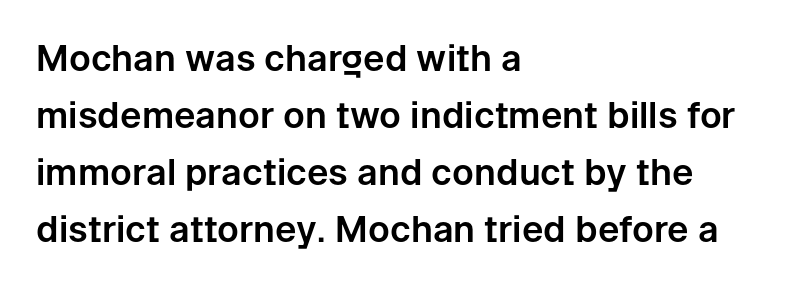
This sample keeps an unexceptional amount of space between lines. In terms of posture, this sample is upright. Tracking here is standard; glyphs follow each other at the usual distance. Short and long lines alike share a common starting point at left. These lines are composed in type without serifs. Character widths vary here, with narrow letters taking less room than wide ones.
